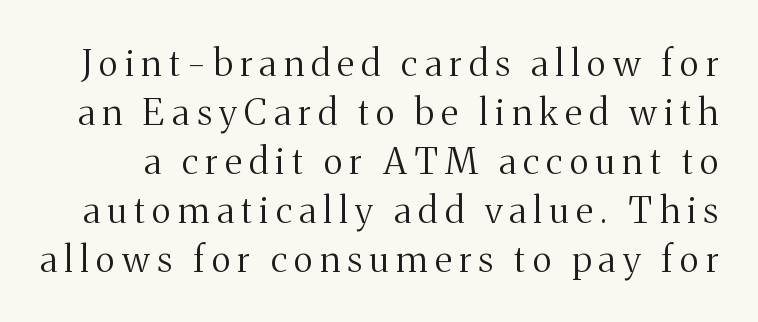
The image shows 36 px regular-weight serif type, upright; set normal line spacing (1.36x), unusually wide letter spacing (+0.21 em), not underlined; medium stroke contrast and a medium x-height.
